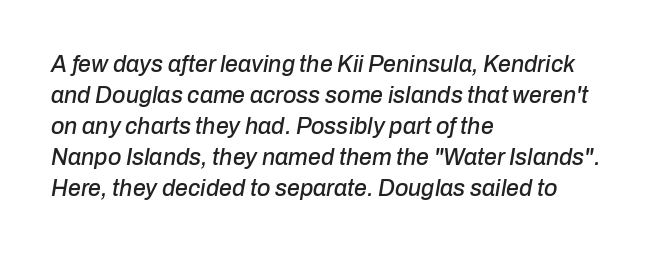
Q: Is the text italic (slanted)? A: Yes, it leans right by about 10 degrees.
Q: Is the text underlined? A: No.
Q: How is the paragraph aligned? A: Left-aligned.
Q: Is the spacing between letters normal or unusually wide? A: Normal.
Q: Is the spacing between lines tight, normal or loose? A: Normal.
